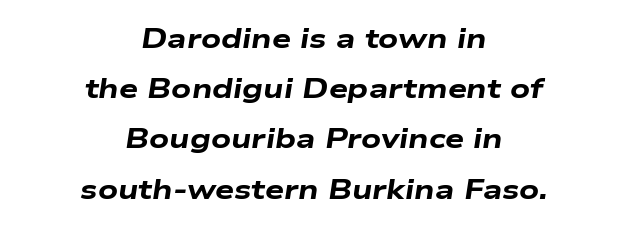
Q: Is the text bold? A: Yes.
Q: Is the text italic (slanted)? A: Yes, it leans right by about 9 degrees.
Q: Is the text underlined? A: No.
Q: How is the paragraph aligned? A: Centered.
Q: Is the spacing between letters normal or unusually wide? A: Normal.
